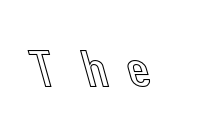
Honestly, there is no underline to notice here at all. Does extra space separate the letters? Yes, quite a lot of it. Each letter keeps its own natural width here, so spacing adapts to shape.
